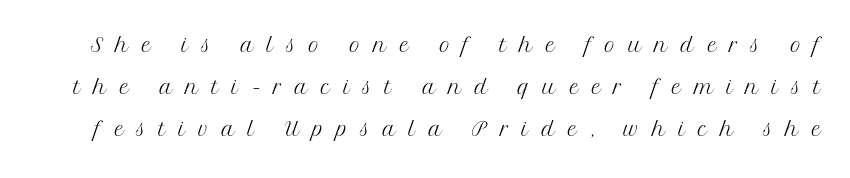
A typesetter would call this leading conventional body-copy spacing. The type is letterspaced generously, with wide tracking. Unmarked baselines from the first word to the last.
